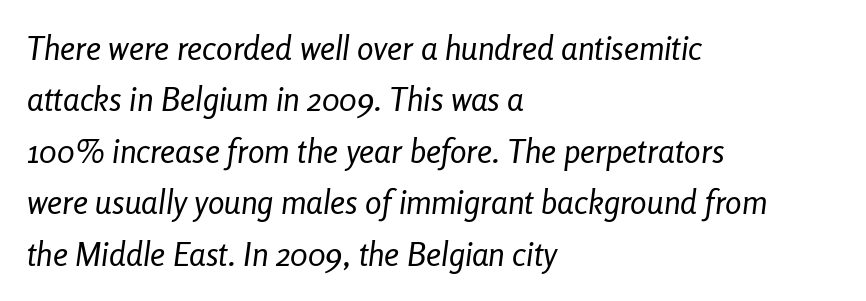
Q: Is the text bold? A: No.
Q: Is the text italic (slanted)? A: Yes, it leans right by about 8 degrees.
Q: Is the text underlined? A: No.
Q: How is the paragraph aligned? A: Left-aligned.
Q: Is the spacing between letters normal or unusually wide? A: Normal.
Q: Is the spacing between lines tight, normal or loose? A: Normal.
Q: Width (condensed, normal, or wide)? A: Condensed.
Q: Stroke contrast? A: Low.
Q: x-height? A: Medium.
Q: Monospaced? A: No.
